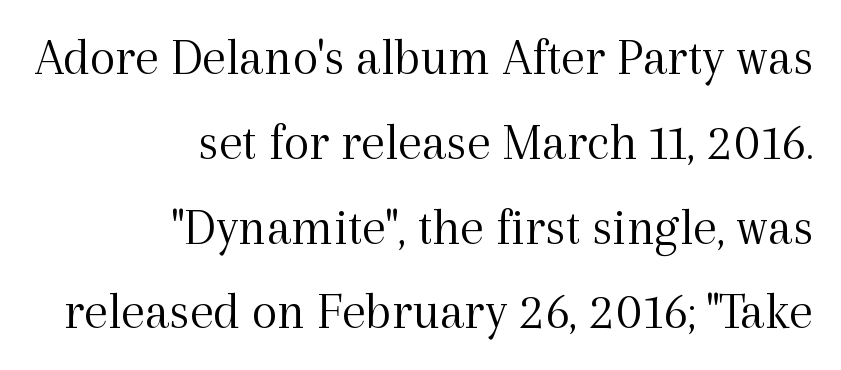
The image shows 53 px light serif type, upright; set right-aligned, normal line spacing (1.6x), normal letter spacing, not underlined; a medium x-height.
